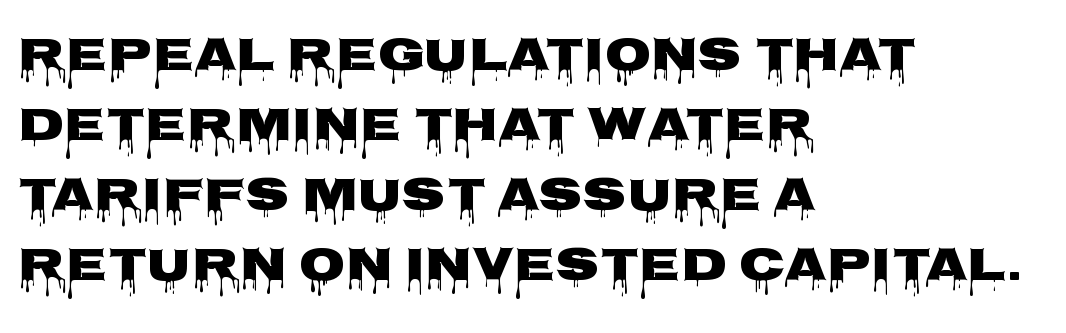
Grotesque or geometric, the face here clearly has no serifs. If you drew a line through each stem, it would be perfectly vertical. Does the copy run flush right? No — it runs flush left. Plain, unruled lines of type. The vertical gap from one line to the next is medium.
